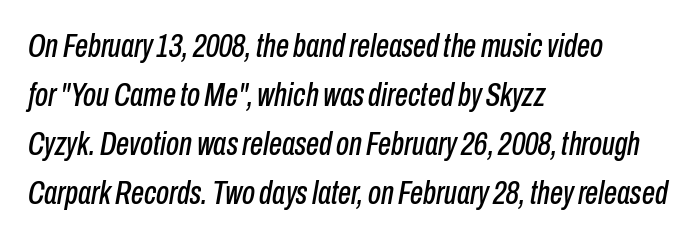
Q: Is the text italic (slanted)? A: Yes, it leans right by about 10 degrees.
Q: Is the text underlined? A: No.
Q: How is the paragraph aligned? A: Left-aligned.
Q: Is the spacing between letters normal or unusually wide? A: Normal.
Q: Is the spacing between lines tight, normal or loose? A: Normal.
Q: Width (condensed, normal, or wide)? A: Condensed.
Q: Stroke contrast? A: Low.
Q: x-height? A: Medium.
Q: Monospaced? A: No.
